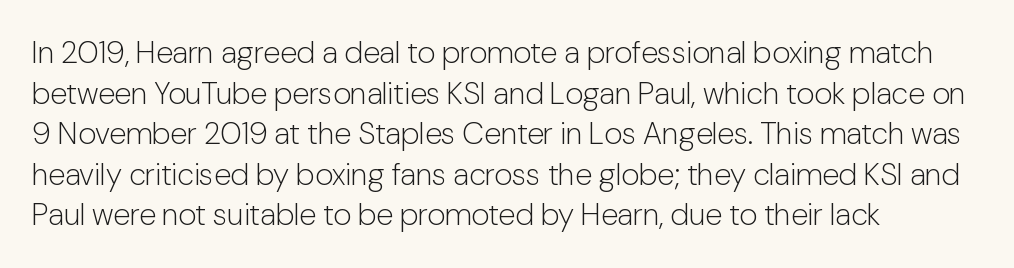
The image shows 31 px light sans-serif type, upright; set left-aligned, normal line spacing (1.31x), normal letter spacing, not underlined; low stroke contrast and a medium x-height.
